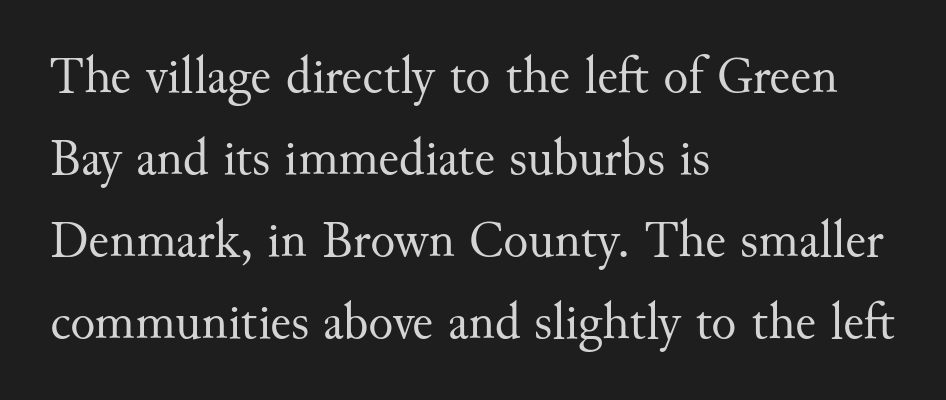
Q: Is the text bold? A: No.
Q: Is the text italic (slanted)? A: No, it is upright.
Q: Is the typeface a serif or a sans-serif typeface? A: Serif.
Q: Is the text underlined? A: No.
Q: How is the paragraph aligned? A: Left-aligned.
Q: Is the spacing between letters normal or unusually wide? A: Normal.
Q: Is the spacing between lines tight, normal or loose? A: Normal.
Q: Width (condensed, normal, or wide)? A: Normal.
Q: Stroke contrast? A: Medium.
Q: x-height? A: Small.
Q: Monospaced? A: No.
